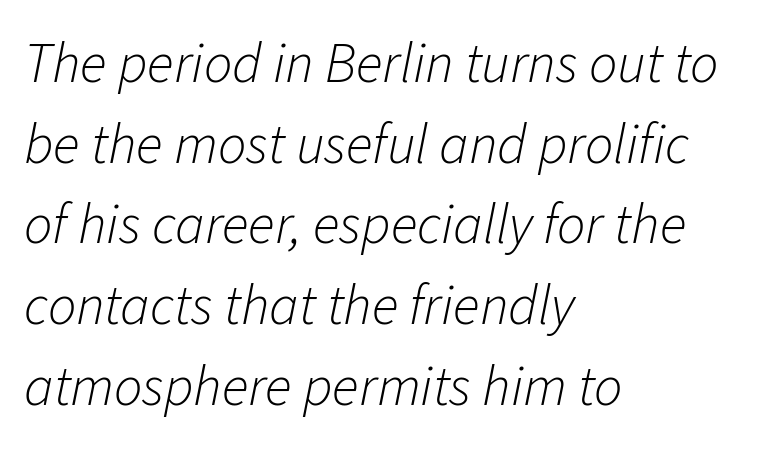
Q: Is the text bold? A: No.
Q: Is the text italic (slanted)? A: Yes, it leans right by about 11 degrees.
Q: Is the text underlined? A: No.
Q: How is the paragraph aligned? A: Left-aligned.
Q: Is the spacing between letters normal or unusually wide? A: Normal.
Q: Is the spacing between lines tight, normal or loose? A: Normal.
Q: Width (condensed, normal, or wide)? A: Normal.
Q: Stroke contrast? A: Low.
Q: x-height? A: Medium.
Q: Monospaced? A: No.
